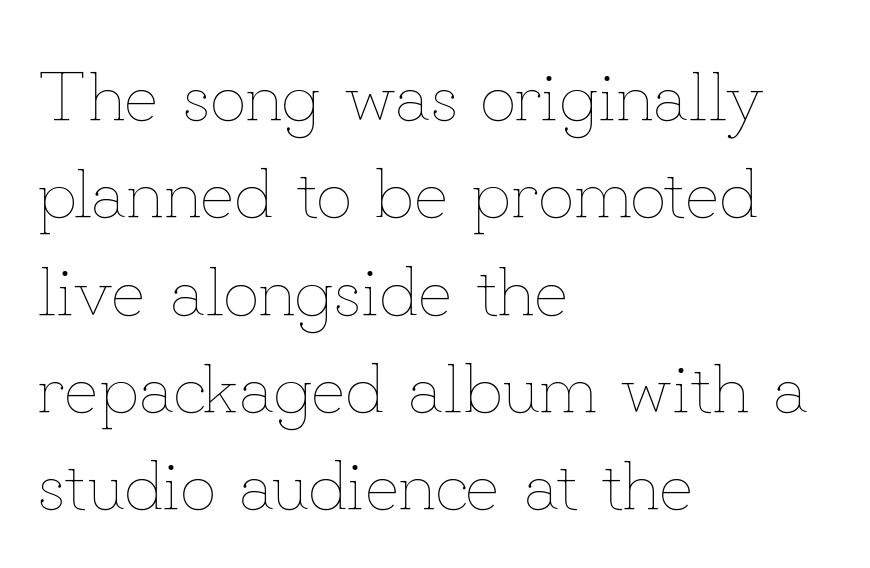
Q: Is the text bold? A: No.
Q: Is the text italic (slanted)? A: No, it is upright.
Q: Is the text underlined? A: No.
Q: How is the paragraph aligned? A: Left-aligned.
Q: Is the spacing between letters normal or unusually wide? A: Normal.
Q: Is the spacing between lines tight, normal or loose? A: Normal.
Q: Width (condensed, normal, or wide)? A: Normal.
Q: Stroke contrast? A: Low.
Q: x-height? A: Small.
Q: Monospaced? A: No.
